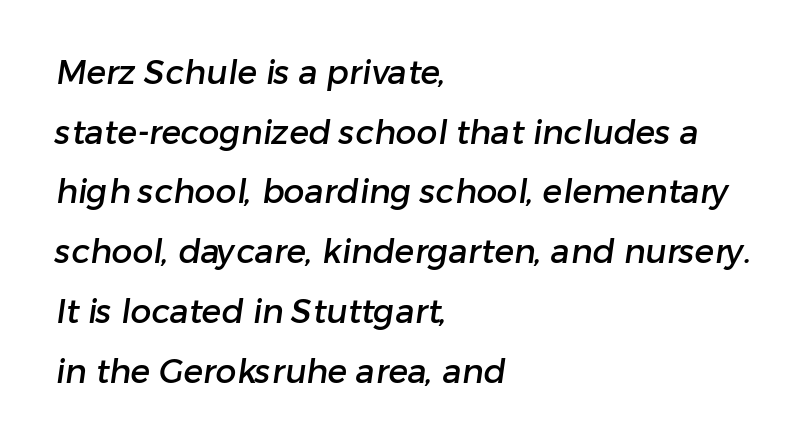
The image shows 33 px sans-serif type; set left-aligned, line spacing 1.81x, normal letter spacing, not underlined; low stroke contrast and a medium x-height.
